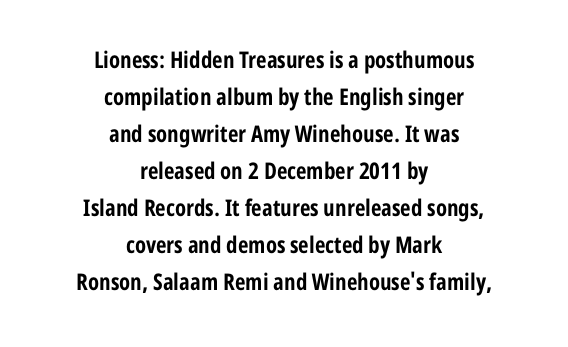
The image shows 23 px bold type, upright; set centered, normal line spacing (1.61x), normal letter spacing, not underlined.
